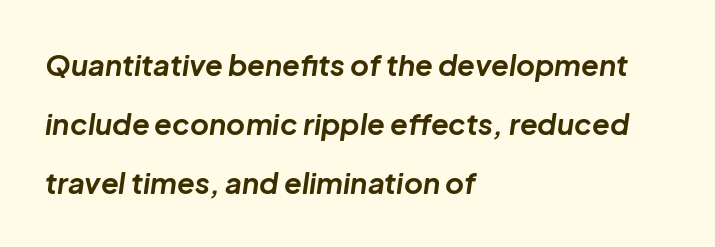
Q: Is the text bold? A: Yes.
Q: Is the text italic (slanted)? A: Yes, it leans right by about 8 degrees.
Q: Is the text underlined? A: No.
Q: How is the paragraph aligned? A: Left-aligned.
Q: Is the spacing between letters normal or unusually wide? A: Normal.
Q: Is the spacing between lines tight, normal or loose? A: Loose.
Q: Width (condensed, normal, or wide)? A: Normal.
Q: Stroke contrast? A: Low.
Q: x-height? A: Medium.
Q: Monospaced? A: No.
